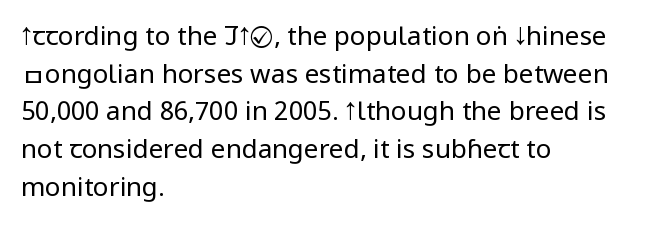
{"italic": "no", "bold": "no", "underline": "no", "align": "left", "line_spacing": "normal", "line_spacing_ratio": 1.45, "letter_spacing": "normal", "letter_spacing_em": 0.0, "glyph_px": 26}
